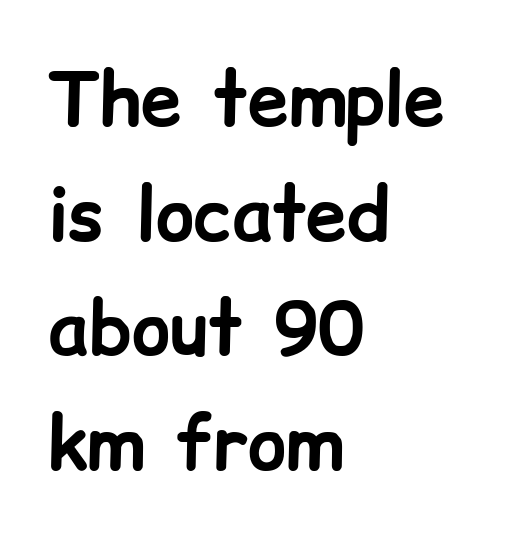
{"serif": "no", "italic": "no", "bold": "yes", "weight": "bold", "width": "normal", "stroke_contrast": "low", "x_height": "medium", "monospaced": "no", "underline": "no", "align": "left", "line_spacing": "normal", "line_spacing_ratio": 1.57, "letter_spacing": "normal", "letter_spacing_em": 0.0, "glyph_px": 73}
